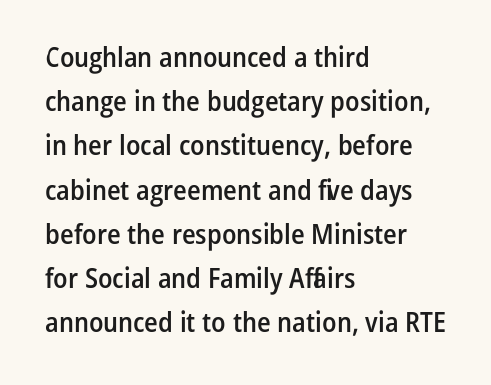
{"serif": "no", "italic": "no", "bold": "semi", "weight": "semibold", "width": "condensed", "stroke_contrast": "low", "x_height": "medium", "monospaced": "no", "underline": "no", "align": "left", "line_spacing": "normal", "line_spacing_ratio": 1.58, "letter_spacing": "normal", "letter_spacing_em": 0.0, "glyph_px": 28}
